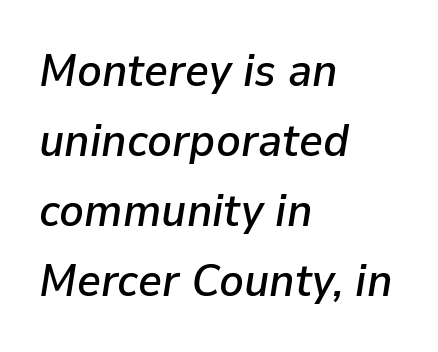
{"italic": "yes", "lean": "right", "slant_degrees": 9, "width": "normal", "stroke_contrast": "low", "x_height": "medium", "monospaced": "no", "underline": "no", "align": "left", "line_spacing": "normal", "line_spacing_ratio": 1.52, "letter_spacing": "normal", "letter_spacing_em": 0.0, "glyph_px": 46}
